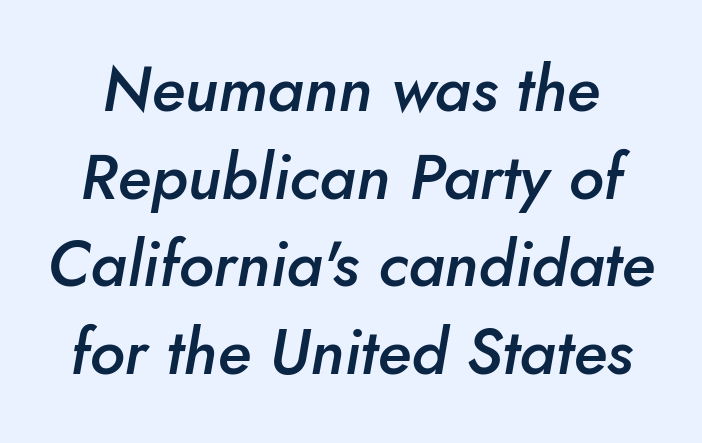
{"italic": "yes", "lean": "right", "slant_degrees": 10, "bold": "semi", "weight": "semibold", "width": "normal", "stroke_contrast": "low", "x_height": "small", "monospaced": "no", "underline": "no", "line_spacing": "normal", "line_spacing_ratio": 1.37, "letter_spacing": "normal", "letter_spacing_em": 0.0, "glyph_px": 64}
